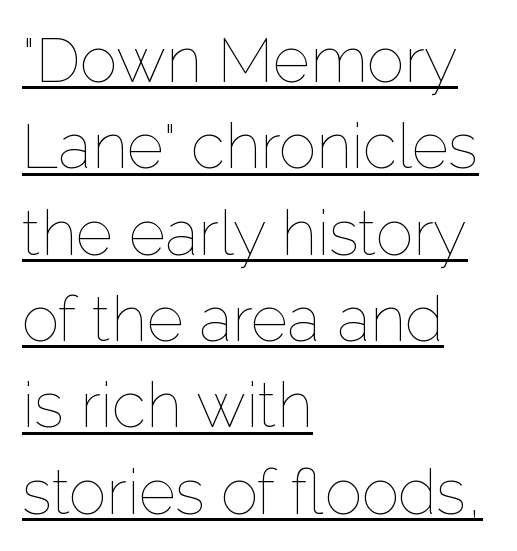
{"italic": "no", "bold": "no", "weight": "thin", "width": "normal", "stroke_contrast": "low", "x_height": "medium", "monospaced": "no", "underline": "yes", "align": "left", "line_spacing": "normal", "line_spacing_ratio": 1.37, "letter_spacing": "normal", "letter_spacing_em": 0.0, "glyph_px": 63}
